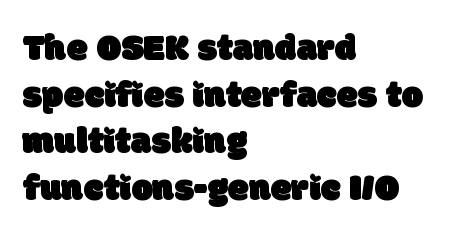
{"serif": "no", "width": "normal", "stroke_contrast": "low", "x_height": "large", "monospaced": "no", "underline": "no", "align": "left", "line_spacing_ratio": 1.23, "letter_spacing": "normal", "letter_spacing_em": 0.0, "glyph_px": 38}
